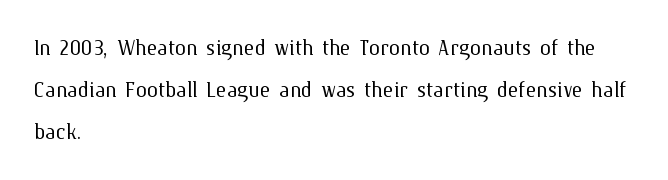
How would I describe the line gaps? Plain and ordinary. Letter spacing: default. Plain, unruled lines of type. Do the characters align in a grid? No, the font is proportional. Is the type heavy? It reads as light-to-regular instead.
